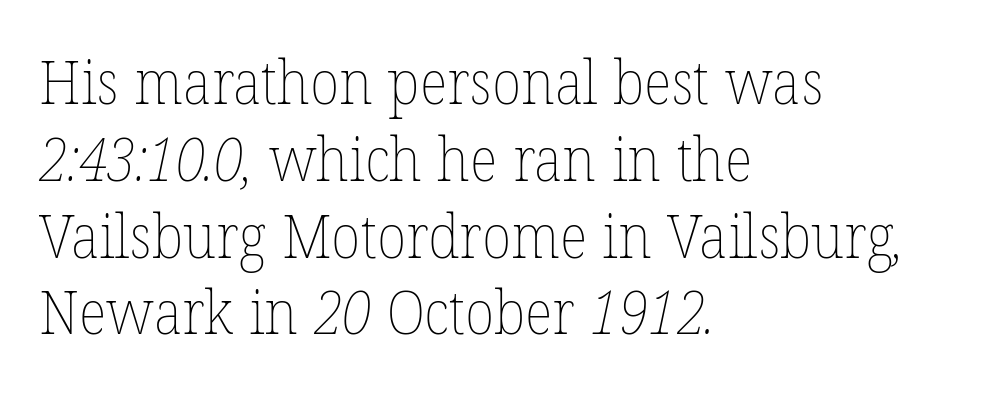
Q: Is the text bold? A: No.
Q: Is the text underlined? A: No.
Q: How is the paragraph aligned? A: Left-aligned.
Q: Is the spacing between letters normal or unusually wide? A: Normal.
Q: Is the spacing between lines tight, normal or loose? A: Normal.
Q: Width (condensed, normal, or wide)? A: Normal.
Q: Stroke contrast? A: Low.
Q: x-height? A: Medium.
Q: Monospaced? A: No.
